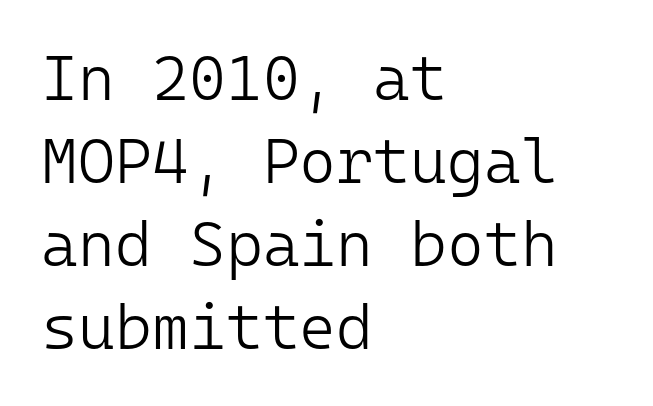
The image shows 63 px light sans-serif type, upright, monospaced; set left-aligned, normal line spacing (1.32x), normal letter spacing, not underlined; low stroke contrast and a medium x-height.
